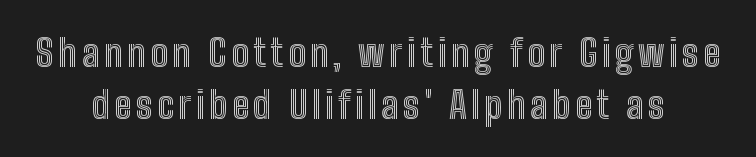
A bare baseline throughout the passage. Tall strokes in this sample are plumb rather than angled. The rendering uses a moderate line-height, typical for paragraphs. Spacing verdict: proportional, widths tailored to each character.
